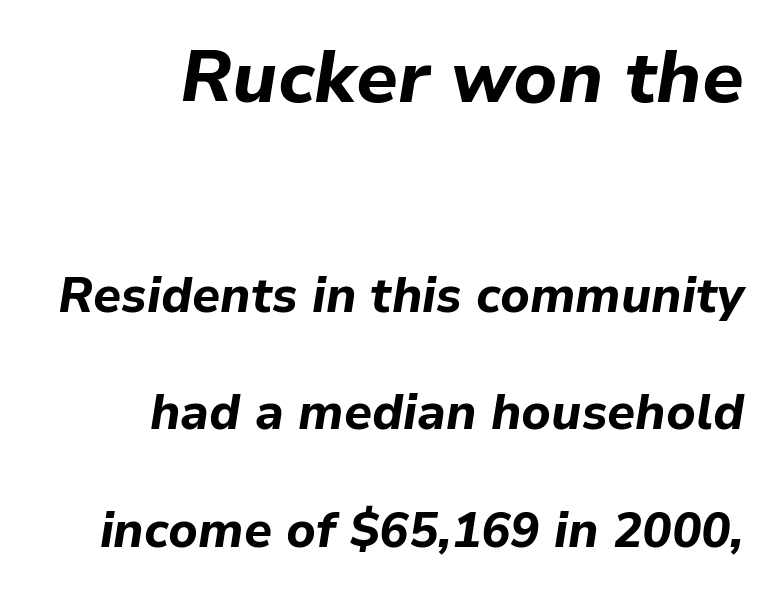
The image shows 73 px bold type, italic (leaning right); set right-aligned, loose line spacing (2.4x), normal letter spacing, not underlined; the first (top) block is 1.49x larger; low stroke contrast and a medium x-height.
